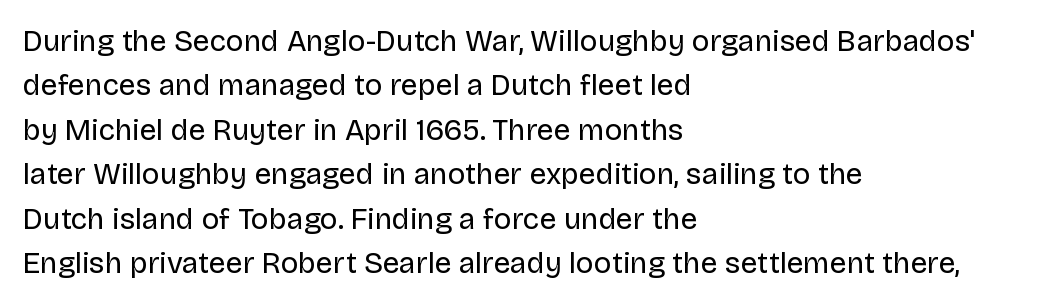
Q: Is the text bold? A: No.
Q: Is the text italic (slanted)? A: No, it is upright.
Q: Is the typeface a serif or a sans-serif typeface? A: Sans-serif.
Q: Is the text underlined? A: No.
Q: How is the paragraph aligned? A: Left-aligned.
Q: Is the spacing between letters normal or unusually wide? A: Normal.
Q: Is the spacing between lines tight, normal or loose? A: Normal.
Q: Width (condensed, normal, or wide)? A: Normal.
Q: Stroke contrast? A: Low.
Q: x-height? A: Large.
Q: Monospaced? A: No.
